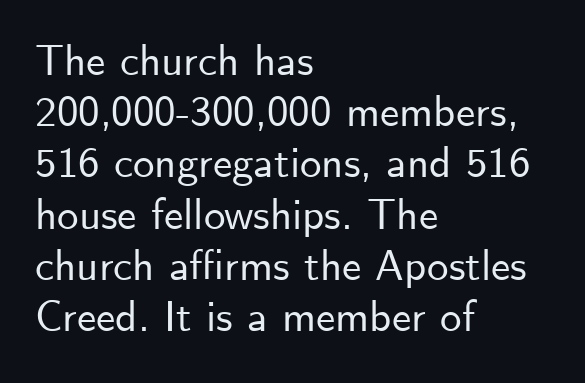
Q: Is the text italic (slanted)? A: No, it is upright.
Q: Is the typeface a serif or a sans-serif typeface? A: Sans-serif.
Q: Is the text underlined? A: No.
Q: How is the paragraph aligned? A: Left-aligned.
Q: Is the spacing between letters normal or unusually wide? A: Normal.
Q: Width (condensed, normal, or wide)? A: Normal.
Q: Stroke contrast? A: Low.
Q: x-height? A: Small.
Q: Monospaced? A: No.
